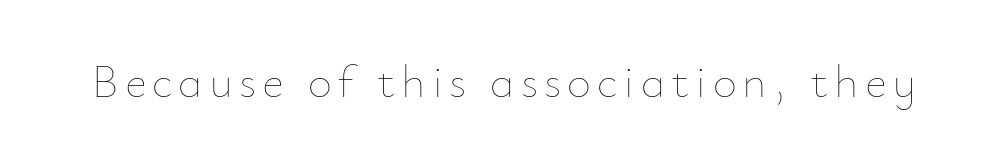
Q: Is the text bold? A: No.
Q: Is the text italic (slanted)? A: No, it is upright.
Q: Is the text underlined? A: No.
Q: Width (condensed, normal, or wide)? A: Normal.
Q: Stroke contrast? A: Low.
Q: x-height? A: Small.
Q: Monospaced? A: No.
